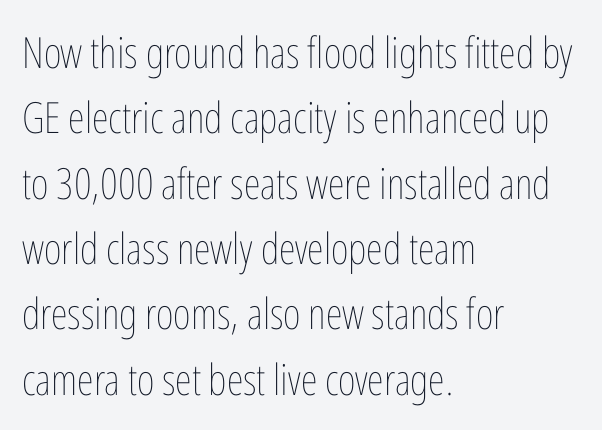
The image shows 43 px thin, condensed type, upright; set left-aligned, normal line spacing (1.52x), normal letter spacing, not underlined; low stroke contrast and a medium x-height.
